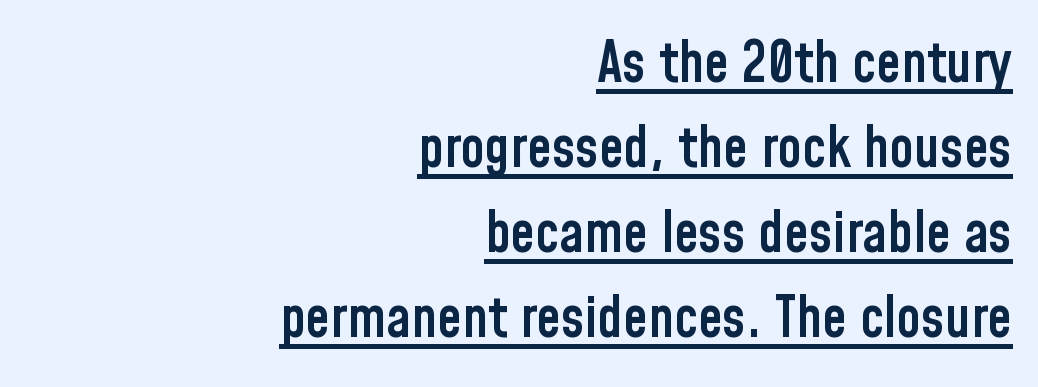
Rows of type keep a routine distance in the vertical direction. Casual observation: everything's shoved over to the right. Heft: intermediate — a semibold. The rendered words wear a rule along their underside. Tracking value appears to be zero — textbook default spacing.
